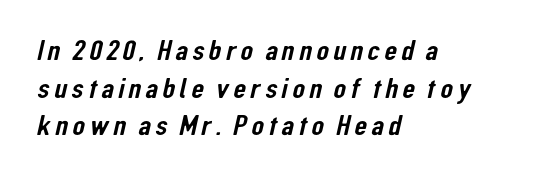
The image shows 29 px condensed sans-serif type; set left-aligned, normal line spacing (1.3x), not underlined; low stroke contrast and a medium x-height.
